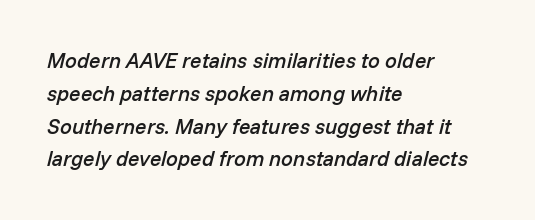
{"italic": "yes", "lean": "right", "slant_degrees": 14, "bold": "semi", "underline": "no", "align": "left", "line_spacing": "normal", "line_spacing_ratio": 1.56, "letter_spacing": "normal", "letter_spacing_em": 0.0, "glyph_px": 21}
